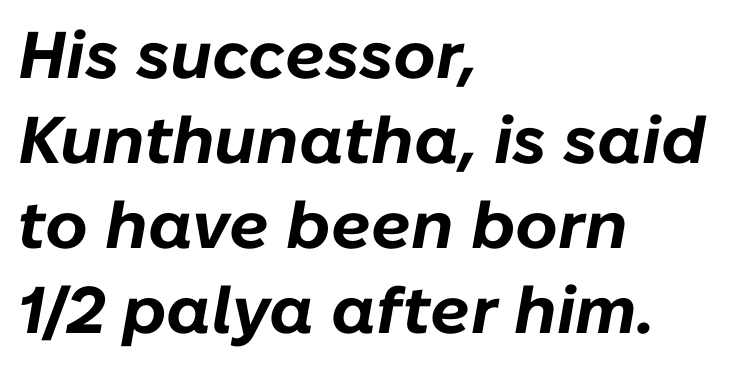
The image shows 66 px bold type, italic (leaning right); set left-aligned, normal line spacing (1.29x), normal letter spacing, not underlined; low stroke contrast and a medium x-height.
